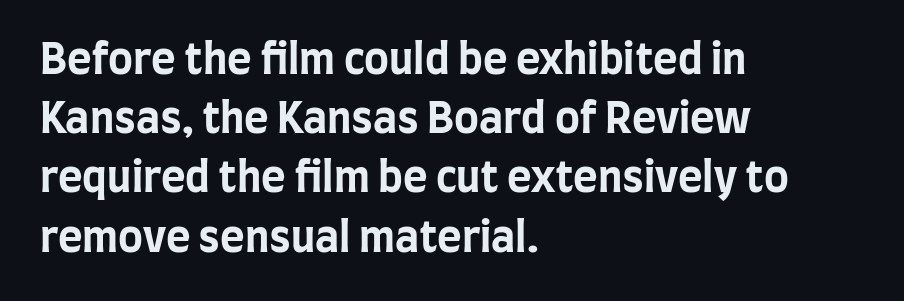
{"serif": "no", "italic": "no", "bold": "yes", "weight": "bold", "width": "condensed", "stroke_contrast": "low", "x_height": "large", "monospaced": "no", "underline": "no", "align": "left", "line_spacing": "normal", "line_spacing_ratio": 1.41, "letter_spacing": "normal", "letter_spacing_em": 0.0, "glyph_px": 42}
